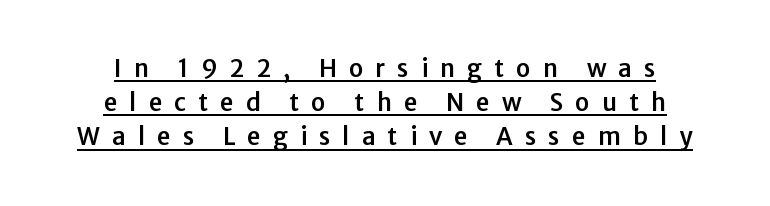
The image shows 24 px text type, upright; set centered, normal line spacing (1.42x), unusually wide letter spacing (+0.5 em), underlined.
